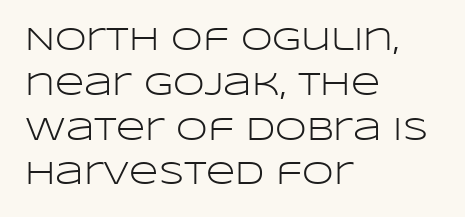
{"serif": "no", "italic": "no", "bold": "no", "weight": "light", "width": "wide", "stroke_contrast": "low", "x_height": "large", "monospaced": "no", "underline": "no", "align": "left", "line_spacing": "normal", "line_spacing_ratio": 1.4, "letter_spacing": "normal", "letter_spacing_em": 0.0, "glyph_px": 32}
